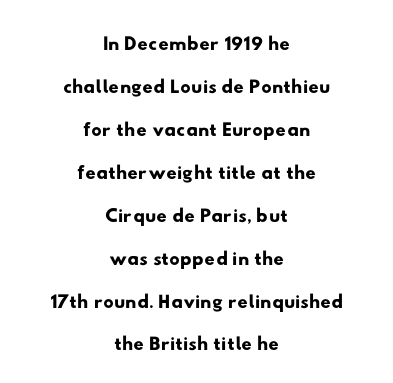
The rendering shows plain stroke endings on the letterforms — a sans-serif design. Is this a fixed-width face? No — the glyphs have proportional, varying widths. The lines are quadded center. The rendering uses a moderate line-height, typical for paragraphs. Letters rest on an invisible, unmarked baseline. Standard letterfit; no display-style spreading of the glyphs.
